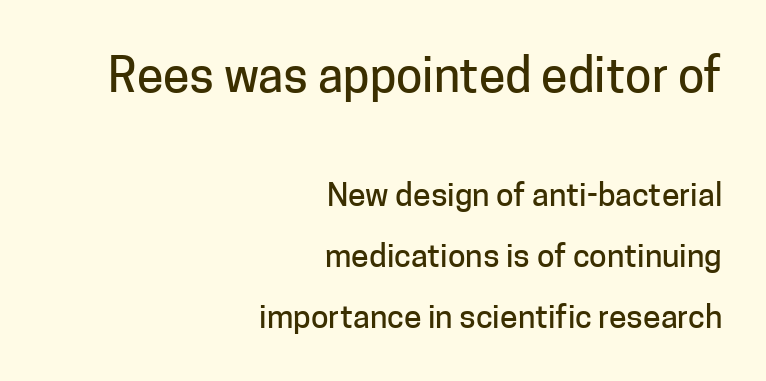
Q: Is the text italic (slanted)? A: No, it is upright.
Q: Is the typeface a serif or a sans-serif typeface? A: Sans-serif.
Q: Is the text underlined? A: No.
Q: How is the paragraph aligned? A: Right-aligned.
Q: Is the spacing between letters normal or unusually wide? A: Normal.
Q: Is the spacing between lines tight, normal or loose? A: Loose.
Q: Which block of text is set in a larger size, the first (top) or the second (bottom)? A: The first (top) one.
Q: Width (condensed, normal, or wide)? A: Normal.
Q: Stroke contrast? A: Low.
Q: x-height? A: Medium.
Q: Monospaced? A: No.
